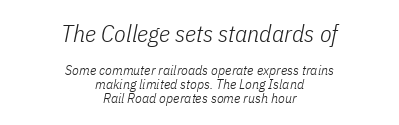
{"italic": "yes", "lean": "right", "slant_degrees": 11, "bold": "no", "underline": "no", "align": "center", "line_spacing": "tight", "line_spacing_ratio": 1.0, "letter_spacing": "normal", "letter_spacing_em": 0.0, "larger_block": "first", "size_ratio": 1.71, "glyph_px": 24}
